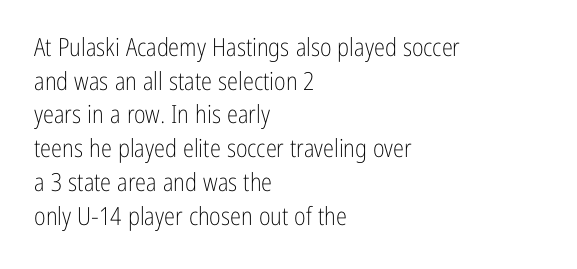
{"italic": "no", "bold": "no", "underline": "no", "align": "left", "line_spacing": "normal", "line_spacing_ratio": 1.35, "letter_spacing": "normal", "letter_spacing_em": 0.0, "glyph_px": 25}
